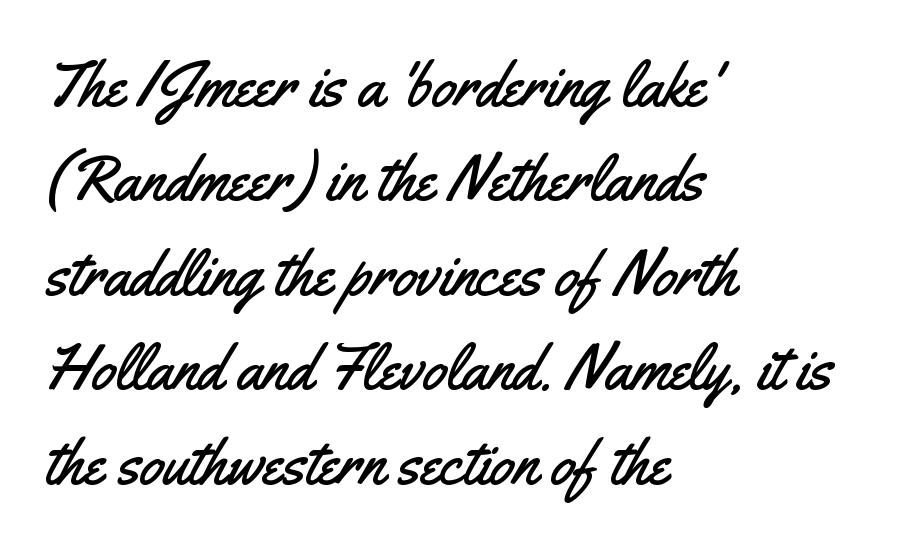
The image shows 63 px condensed sans-serif type; set left-aligned, normal line spacing (1.5x), normal letter spacing, not underlined; medium stroke contrast and a small x-height.
